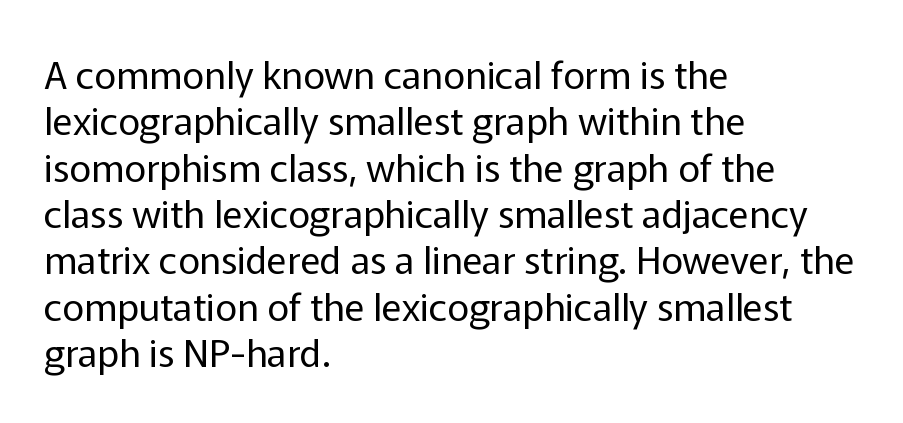
Q: Is the text bold? A: No.
Q: Is the text italic (slanted)? A: No, it is upright.
Q: Is the typeface a serif or a sans-serif typeface? A: Sans-serif.
Q: Is the text underlined? A: No.
Q: How is the paragraph aligned? A: Left-aligned.
Q: Is the spacing between letters normal or unusually wide? A: Normal.
Q: Width (condensed, normal, or wide)? A: Normal.
Q: Stroke contrast? A: Low.
Q: x-height? A: Medium.
Q: Monospaced? A: No.
